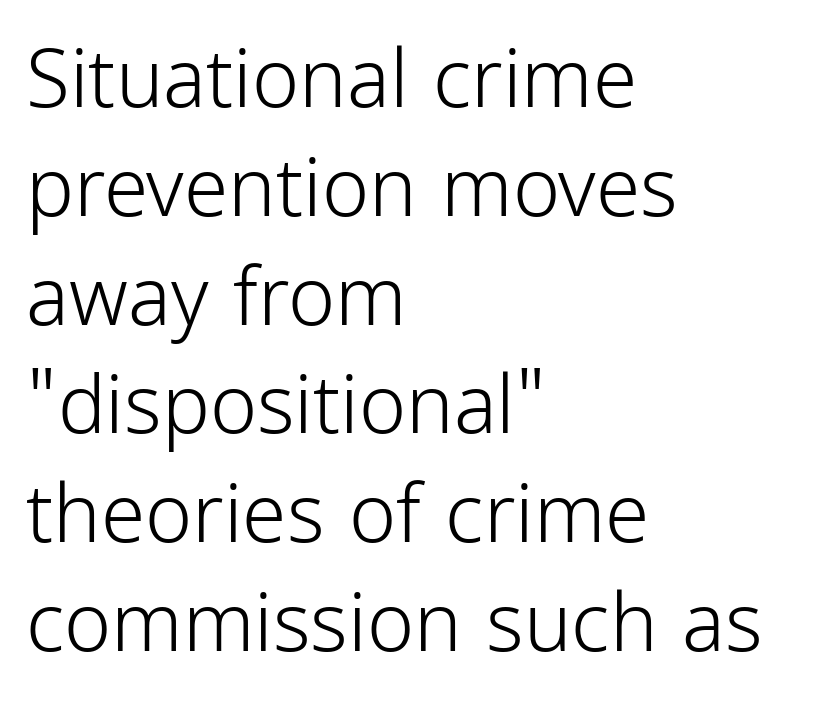
{"serif": "no", "italic": "no", "bold": "no", "weight": "light", "width": "condensed", "stroke_contrast": "low", "x_height": "medium", "monospaced": "no", "underline": "no", "align": "left", "line_spacing": "normal", "line_spacing_ratio": 1.36, "letter_spacing": "normal", "letter_spacing_em": 0.0, "glyph_px": 80}
